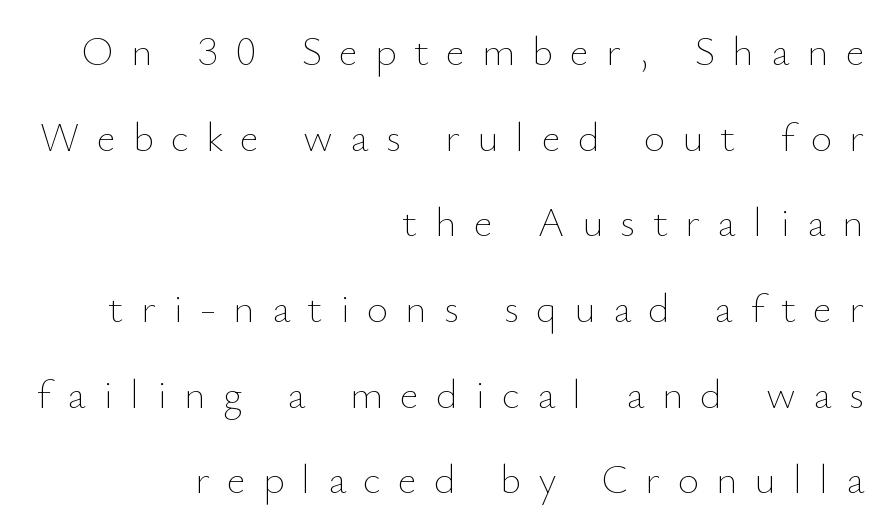
{"italic": "no", "bold": "no", "weight": "thin", "width": "normal", "stroke_contrast": "low", "x_height": "small", "monospaced": "no", "underline": "no", "align": "right", "line_spacing": "loose", "line_spacing_ratio": 2.09, "letter_spacing": "wide", "letter_spacing_em": 0.42, "glyph_px": 41}
